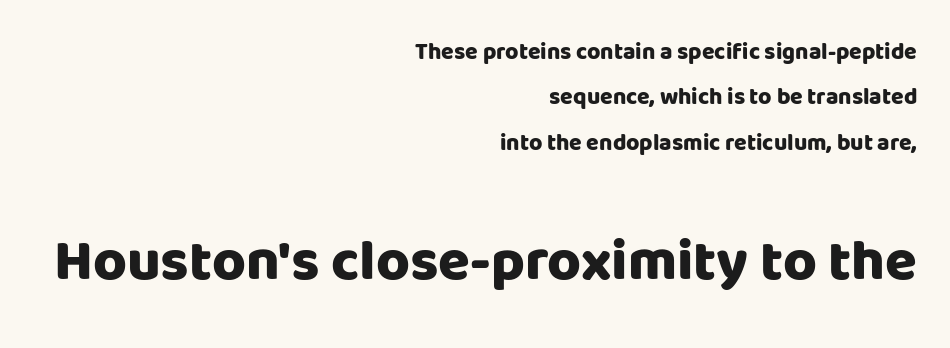
A typesetter would call this zero additional tracking. Nope, no serifs anywhere on these letters. Honestly, the rows look like they've been pulled way apart. The axis of the letterforms is exactly vertical.
